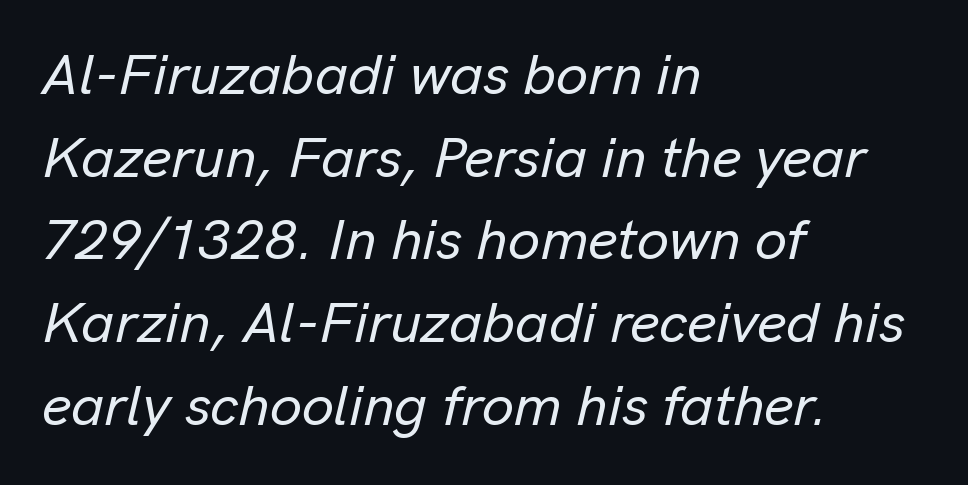
Q: Is the text italic (slanted)? A: Yes, it leans right by about 13 degrees.
Q: Is the text underlined? A: No.
Q: How is the paragraph aligned? A: Left-aligned.
Q: Is the spacing between letters normal or unusually wide? A: Normal.
Q: Is the spacing between lines tight, normal or loose? A: Normal.
Q: Width (condensed, normal, or wide)? A: Normal.
Q: Stroke contrast? A: Low.
Q: x-height? A: Medium.
Q: Monospaced? A: No.
